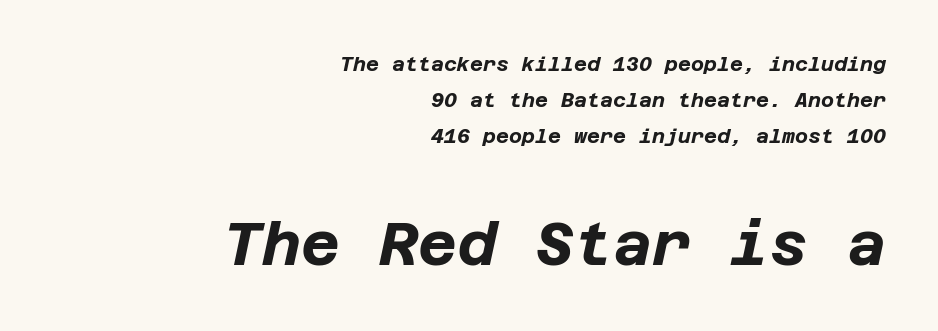
Words float on clear page, feet unadorned. Tracking value appears to be zero — textbook default spacing. Which chunk is bigger? The second one — the bottom block dwarfs the top. The ragged edge is on the left, which tells us the setting is flush right. Compared with an ordinary text face, these strokes are far heavier — a full bold.
